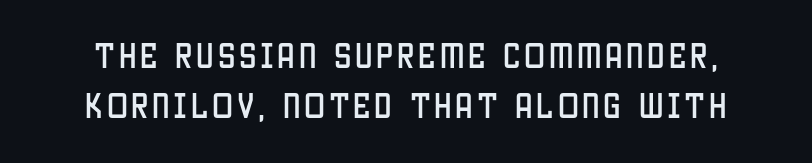
{"serif": "no", "italic": "no", "width": "condensed", "stroke_contrast": "low", "x_height": "large", "monospaced": "no", "underline": "no", "line_spacing_ratio": 1.8, "glyph_px": 28}
